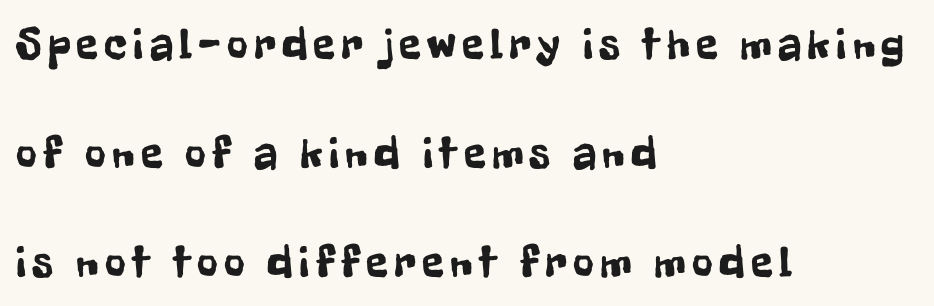
{"serif": "no", "italic": "no", "width": "condensed", "stroke_contrast": "low", "x_height": "medium", "monospaced": "no", "underline": "no", "align": "left", "line_spacing": "loose", "line_spacing_ratio": 2.42, "glyph_px": 45}
